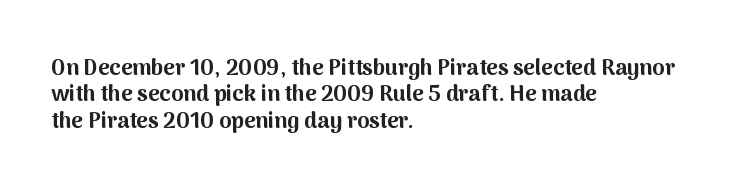
{"italic": "no", "bold": "yes", "underline": "no", "align": "left", "line_spacing_ratio": 1.2, "letter_spacing": "normal", "letter_spacing_em": 0.0, "glyph_px": 22}
